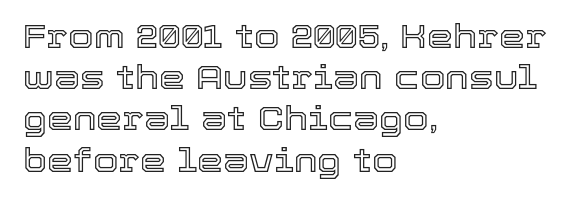
{"italic": "no", "width": "normal", "x_height": "medium", "monospaced": "no", "underline": "no", "align": "left", "line_spacing": "normal", "line_spacing_ratio": 1.25, "letter_spacing": "normal", "letter_spacing_em": 0.0, "glyph_px": 33}
